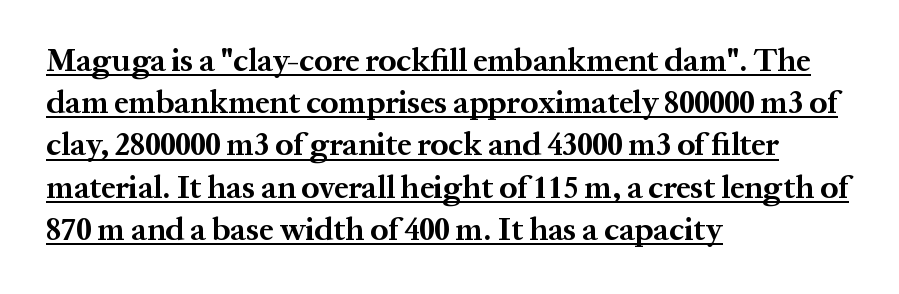
The image shows 32 px bold serif type, upright; set left-aligned, normal line spacing (1.32x), normal letter spacing, underlined; medium stroke contrast and a medium x-height.
